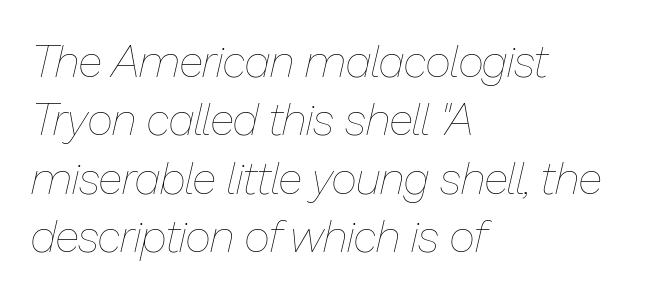
The image shows 45 px thin type, italic (leaning right); set left-aligned, normal line spacing (1.3x), normal letter spacing, not underlined; low stroke contrast and a medium x-height.
